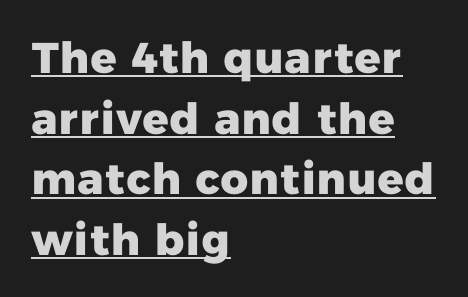
{"serif": "no", "bold": "yes", "weight": "heavy", "width": "normal", "stroke_contrast": "low", "x_height": "medium", "monospaced": "no", "underline": "yes", "align": "left", "line_spacing": "normal", "line_spacing_ratio": 1.41, "letter_spacing": "normal", "letter_spacing_em": 0.0, "glyph_px": 43}
